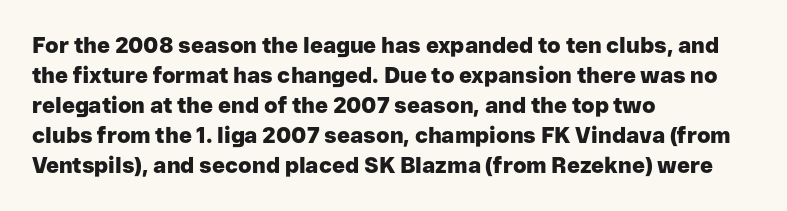
Q: Is the text bold? A: Yes.
Q: Is the text italic (slanted)? A: No, it is upright.
Q: Is the text underlined? A: No.
Q: How is the paragraph aligned? A: Left-aligned.
Q: Is the spacing between letters normal or unusually wide? A: Normal.
Q: Is the spacing between lines tight, normal or loose? A: Normal.
